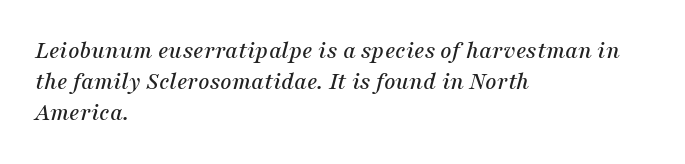
Q: Is the text italic (slanted)? A: Yes, it leans right by about 16 degrees.
Q: Is the text underlined? A: No.
Q: How is the paragraph aligned? A: Left-aligned.
Q: Is the spacing between letters normal or unusually wide? A: Normal.
Q: Is the spacing between lines tight, normal or loose? A: Normal.
